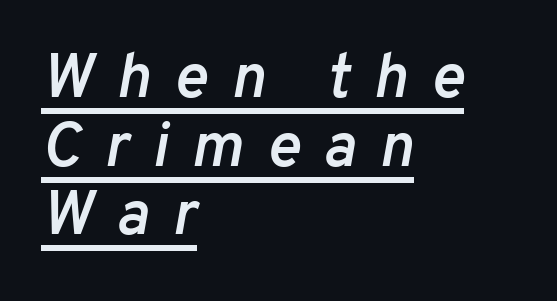
Heft: intermediate — a semibold. A rule runs beneath these lines of type. The face used here has a pronounced slope to its letters. Alignment: flush left.
